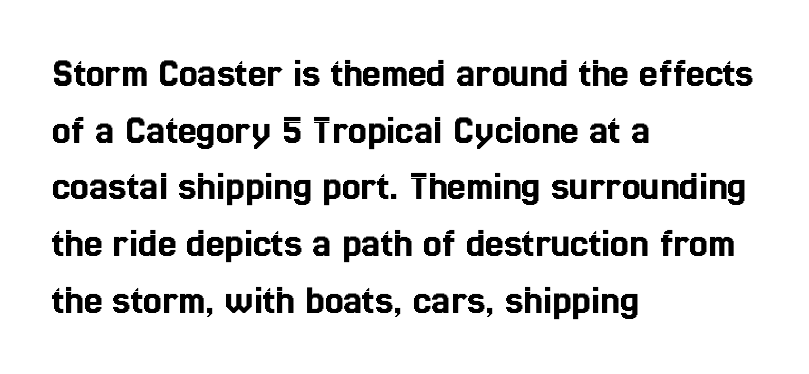
The image shows 42 px condensed type, upright; set left-aligned, normal line spacing (1.35x), normal letter spacing, not underlined; a medium x-height.
